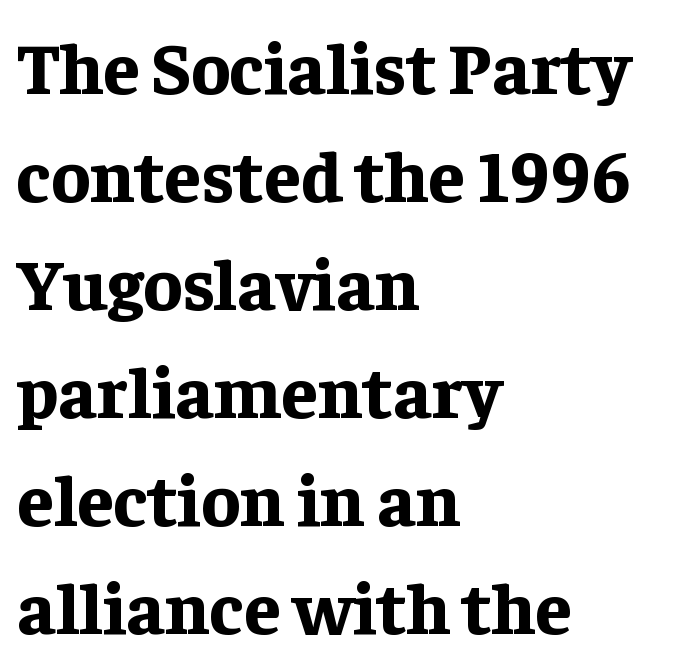
The image shows 73 px bold serif type, upright; set left-aligned, normal line spacing (1.48x), normal letter spacing, not underlined; low stroke contrast and a medium x-height.
